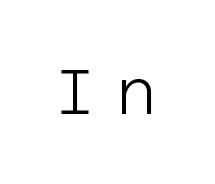
The image shows 62 px light sans-serif type, upright; set unusually wide letter spacing (+0.34 em), not underlined; low stroke contrast and a large x-height.
